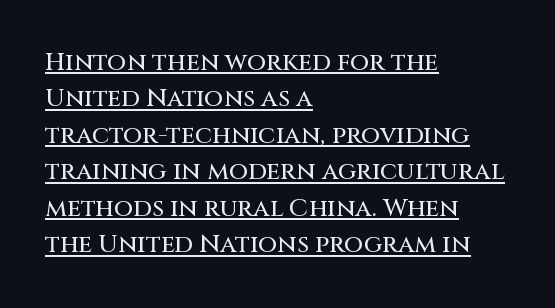
Q: Is the text italic (slanted)? A: No, it is upright.
Q: Is the text underlined? A: Yes.
Q: How is the paragraph aligned? A: Left-aligned.
Q: Is the spacing between letters normal or unusually wide? A: Normal.
Q: Is the spacing between lines tight, normal or loose? A: Normal.
